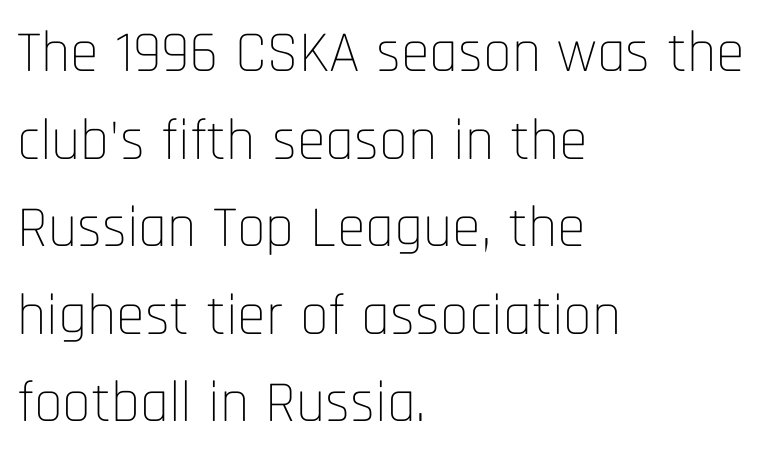
The image shows 58 px thin, condensed sans-serif type, upright; set left-aligned, normal line spacing (1.51x), normal letter spacing, not underlined; low stroke contrast and a large x-height.
